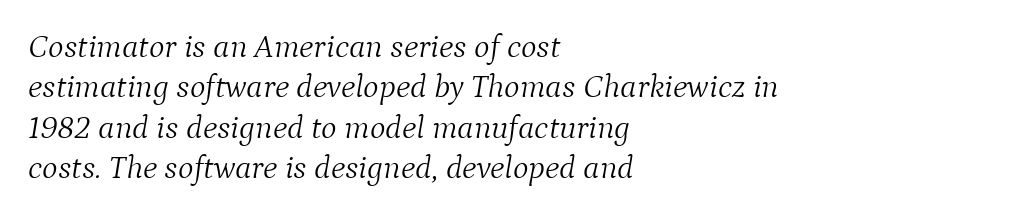
Q: Is the text bold? A: No.
Q: Is the text italic (slanted)? A: Yes, it leans right by about 9 degrees.
Q: Is the typeface a serif or a sans-serif typeface? A: Serif.
Q: Is the text underlined? A: No.
Q: How is the paragraph aligned? A: Left-aligned.
Q: Is the spacing between letters normal or unusually wide? A: Normal.
Q: Width (condensed, normal, or wide)? A: Normal.
Q: Stroke contrast? A: Medium.
Q: x-height? A: Medium.
Q: Monospaced? A: No.
